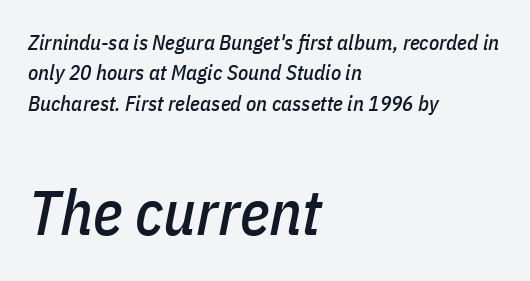
{"italic": "yes", "lean": "right", "slant_degrees": 11, "width": "condensed", "stroke_contrast": "low", "x_height": "medium", "monospaced": "no", "underline": "no", "align": "left", "line_spacing": "normal", "line_spacing_ratio": 1.45, "letter_spacing": "normal", "letter_spacing_em": 0.0, "larger_block": "second", "size_ratio": 3.0, "glyph_px": 63}
